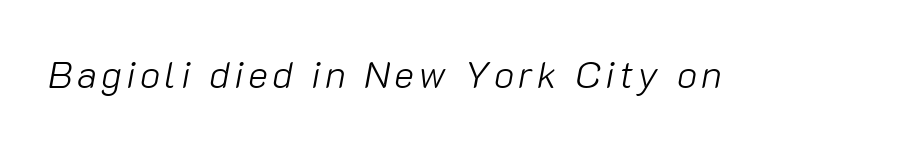
The image shows 38 px light type, italic (leaning right); set not underlined; low stroke contrast and a medium x-height.
